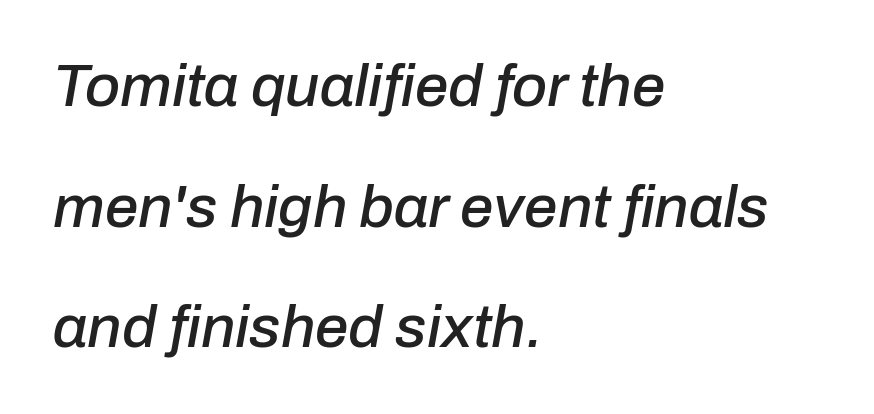
{"italic": "yes", "lean": "right", "slant_degrees": 10, "width": "normal", "stroke_contrast": "low", "x_height": "medium", "monospaced": "no", "underline": "no", "align": "left", "line_spacing": "loose", "line_spacing_ratio": 2.01, "letter_spacing": "normal", "letter_spacing_em": 0.0, "glyph_px": 60}
